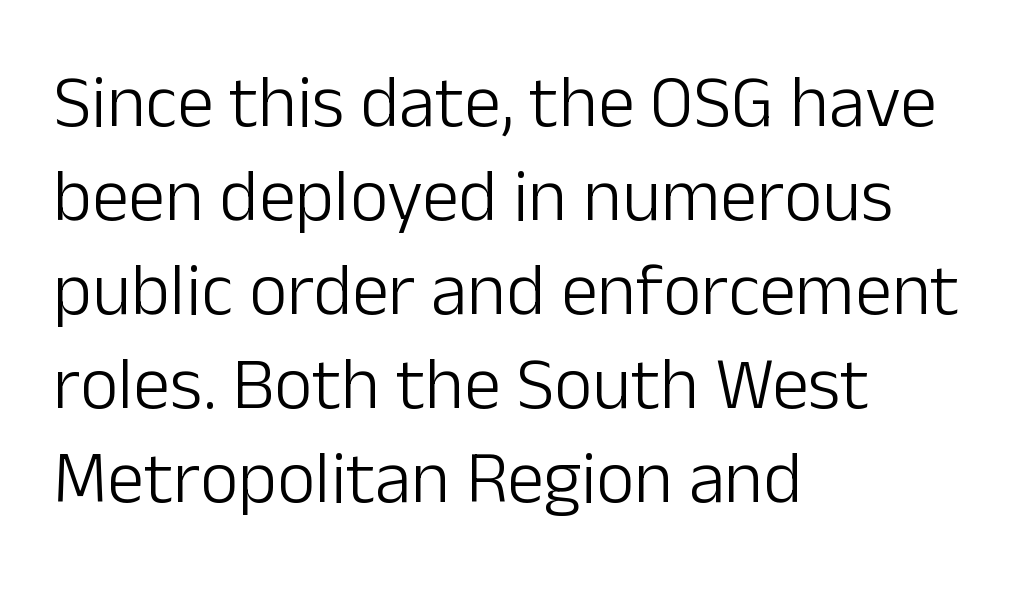
The image shows 74 px light sans-serif type, upright; set left-aligned, normal line spacing (1.27x), normal letter spacing, not underlined; low stroke contrast and a medium x-height.
